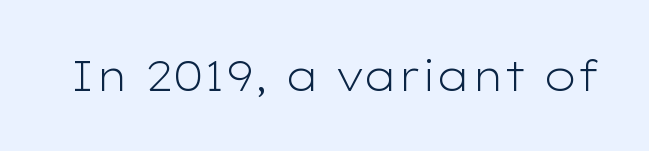
{"serif": "no", "italic": "no", "bold": "no", "weight": "light", "width": "wide", "stroke_contrast": "low", "x_height": "medium", "monospaced": "no", "underline": "no", "letter_spacing": "normal", "letter_spacing_em": 0.0, "glyph_px": 42}
